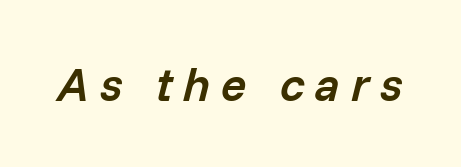
{"italic": "yes", "lean": "right", "slant_degrees": 14, "bold": "semi", "weight": "semibold", "width": "normal", "stroke_contrast": "low", "x_height": "medium", "monospaced": "no", "underline": "no", "letter_spacing": "wide", "letter_spacing_em": 0.23, "glyph_px": 47}
